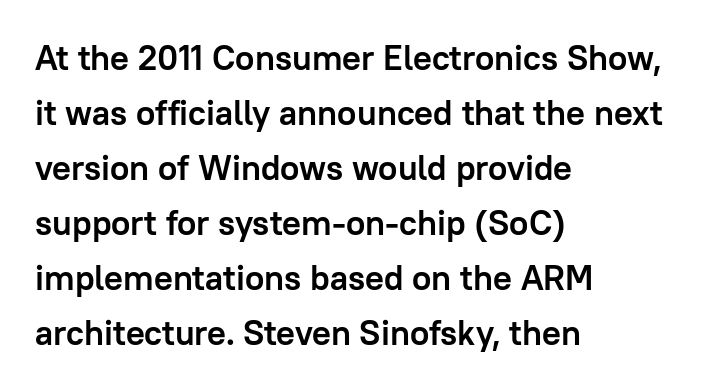
Each letter keeps its own natural width here, so spacing adapts to shape. Casual observation: everything's shoved over to the left. Type style note: lacks serifs. The letters sit at their default tracking, neither squeezed nor spread. In terms of posture, this sample is upright. Set as a true bold cut, around the 700 mark.
